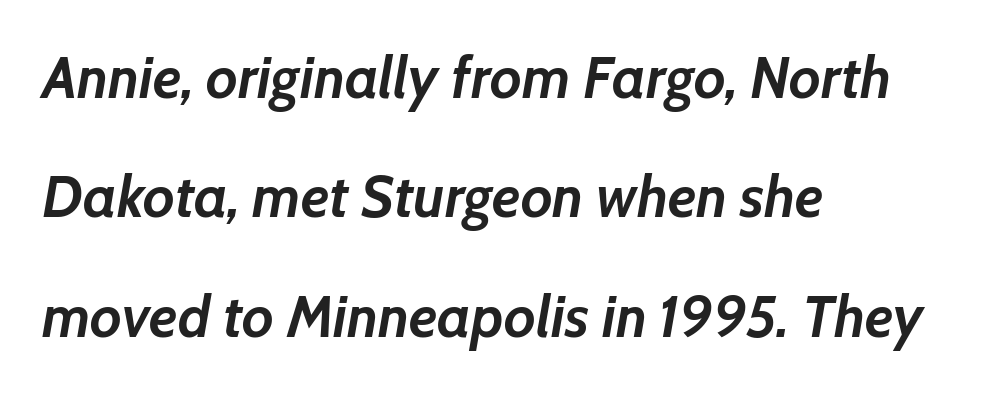
{"italic": "yes", "lean": "right", "slant_degrees": 7, "bold": "yes", "weight": "semibold", "width": "normal", "stroke_contrast": "low", "x_height": "medium", "monospaced": "no", "underline": "no", "align": "left", "line_spacing": "loose", "line_spacing_ratio": 2.06, "letter_spacing": "normal", "letter_spacing_em": 0.0, "glyph_px": 58}
